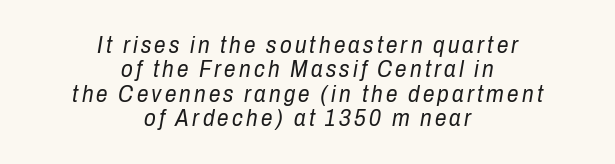
Q: Is the text bold? A: No.
Q: Is the text italic (slanted)? A: Yes, it leans right by about 10 degrees.
Q: Is the text underlined? A: No.
Q: How is the paragraph aligned? A: Centered.
Q: Is the spacing between lines tight, normal or loose? A: Tight.
